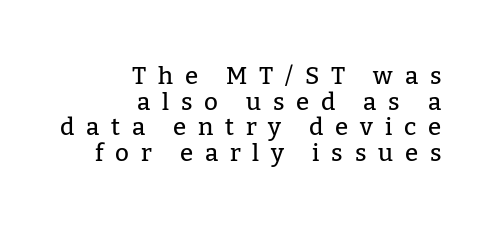
The image shows 24 px text type, upright; set right-aligned, tight line spacing (1.07x), unusually wide letter spacing (+0.49 em), not underlined.
